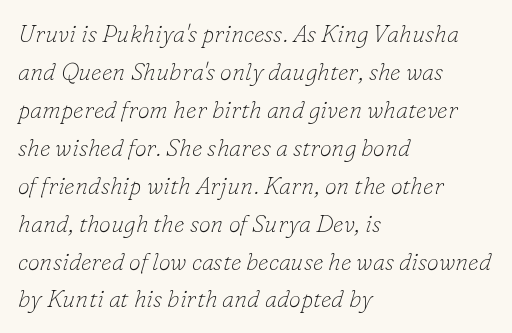
Q: Is the text bold? A: No.
Q: Is the text italic (slanted)? A: Yes, it leans right by about 16 degrees.
Q: Is the text underlined? A: No.
Q: How is the paragraph aligned? A: Left-aligned.
Q: Is the spacing between letters normal or unusually wide? A: Normal.
Q: Is the spacing between lines tight, normal or loose? A: Normal.
